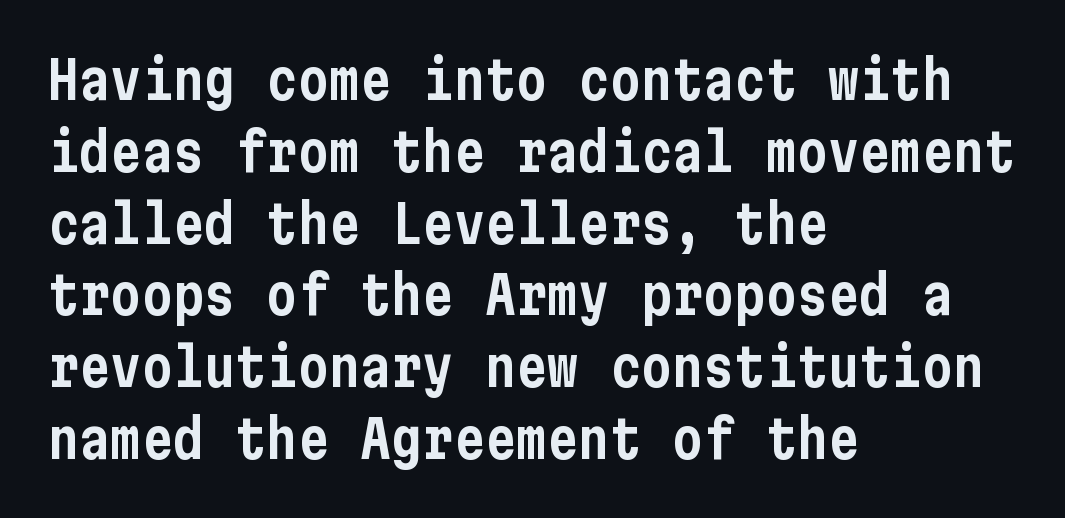
Q: Is the text italic (slanted)? A: No, it is upright.
Q: Is the typeface a serif or a sans-serif typeface? A: Sans-serif.
Q: Is the text underlined? A: No.
Q: How is the paragraph aligned? A: Left-aligned.
Q: Is the spacing between letters normal or unusually wide? A: Normal.
Q: Is the spacing between lines tight, normal or loose? A: Normal.
Q: Width (condensed, normal, or wide)? A: Condensed.
Q: Stroke contrast? A: Low.
Q: x-height? A: Medium.
